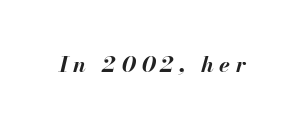
The image shows 22 px bold type, italic (leaning right); set unusually wide letter spacing (+0.24 em), not underlined.
